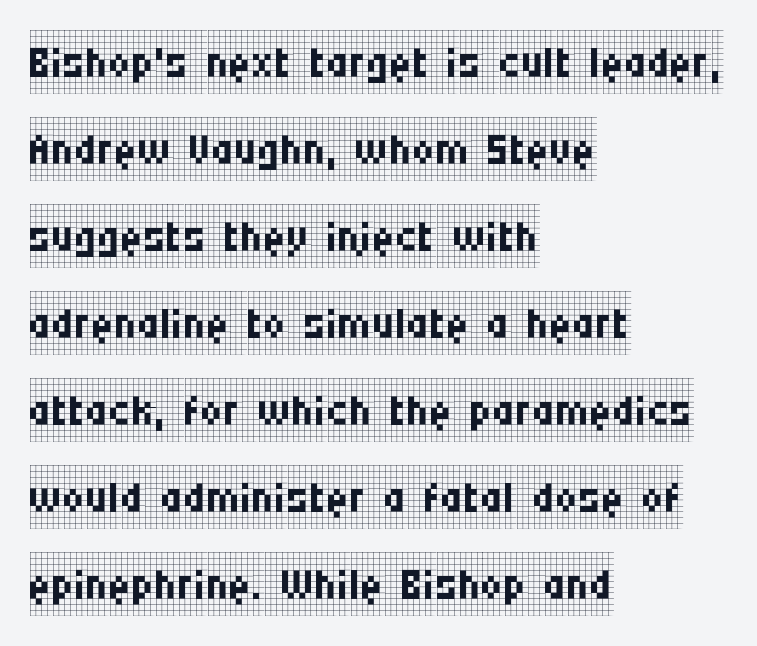
{"serif": "yes", "italic": "no", "bold": "no", "weight": "regular", "width": "condensed", "stroke_contrast": "low", "x_height": "large", "monospaced": "no", "underline": "no", "align": "left", "line_spacing": "normal", "line_spacing_ratio": 1.38, "letter_spacing": "normal", "letter_spacing_em": 0.0, "glyph_px": 63}
